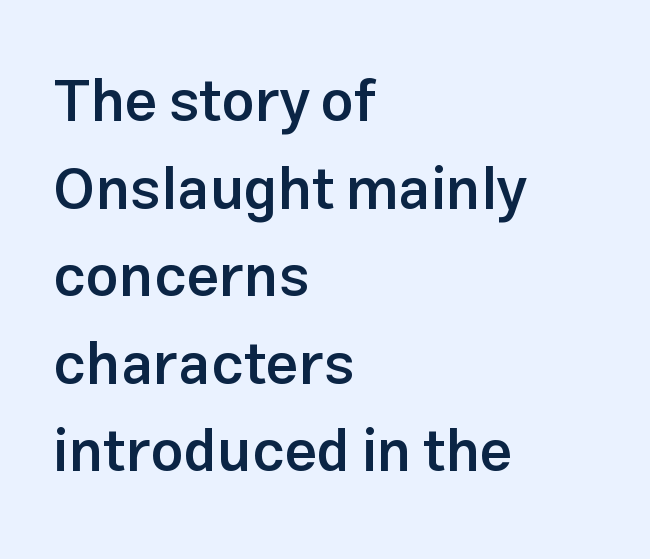
Q: Is the text bold? A: Semi-bold.
Q: Is the text italic (slanted)? A: No, it is upright.
Q: Is the typeface a serif or a sans-serif typeface? A: Sans-serif.
Q: Is the text underlined? A: No.
Q: How is the paragraph aligned? A: Left-aligned.
Q: Is the spacing between letters normal or unusually wide? A: Normal.
Q: Is the spacing between lines tight, normal or loose? A: Normal.
Q: Width (condensed, normal, or wide)? A: Normal.
Q: Stroke contrast? A: Low.
Q: x-height? A: Medium.
Q: Monospaced? A: No.
